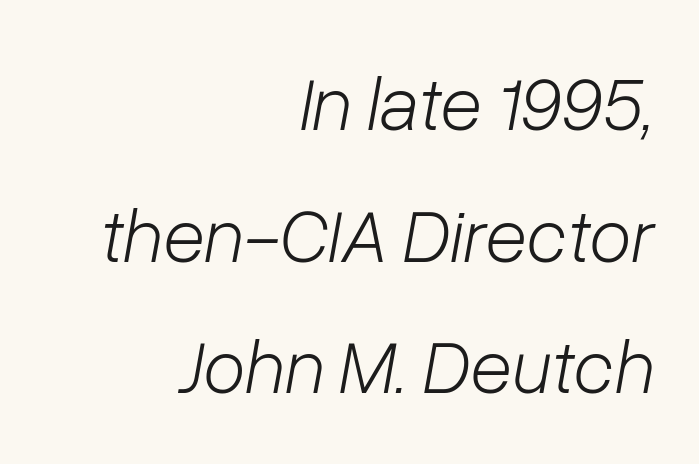
The typography opts for an oblique posture over an upright one. Compared with a flush-left layout, this one pins lines to the opposite, right side. The rendering keeps characters at their native spacing. Each letter keeps its own natural width here, so spacing adapts to shape. Anything drawn beneath the words? Only blank space. The letterforms sit at book weight or below.
